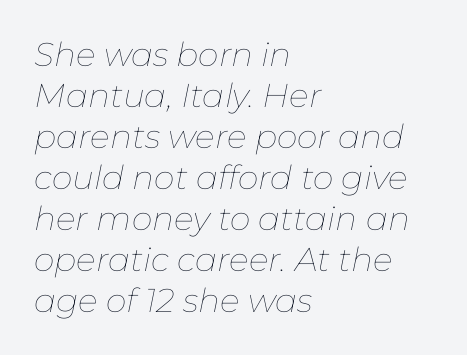
{"italic": "yes", "lean": "right", "slant_degrees": 11, "bold": "no", "weight": "thin", "width": "normal", "stroke_contrast": "low", "x_height": "medium", "monospaced": "no", "underline": "no", "align": "left", "line_spacing_ratio": 1.24, "letter_spacing": "normal", "letter_spacing_em": 0.0, "glyph_px": 33}
